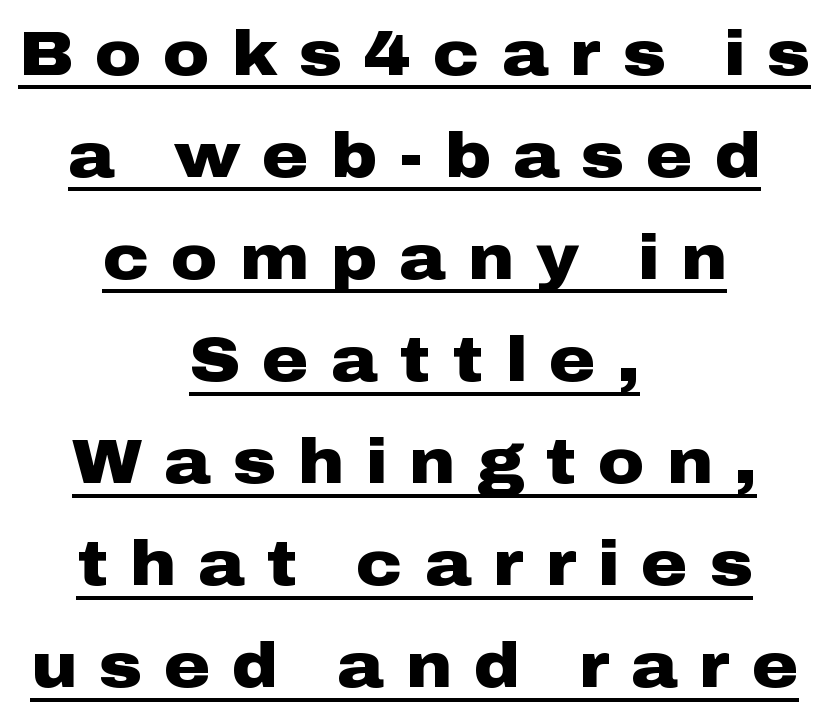
The image shows 63 px heavy, wide sans-serif type, upright; set centered, normal line spacing (1.62x), unusually wide letter spacing (+0.35 em), underlined; low stroke contrast and a medium x-height.
